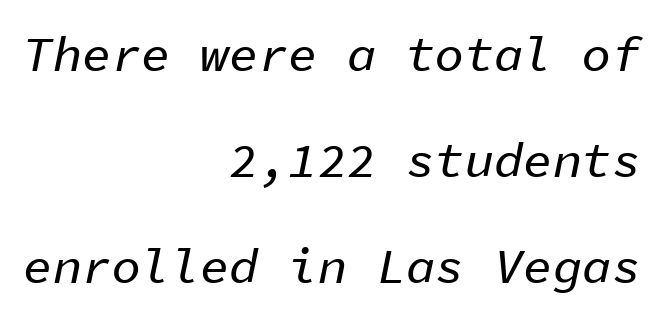
The image shows 49 px text type, italic (leaning right), monospaced; set right-aligned, loose line spacing (2.16x), normal letter spacing, not underlined; low stroke contrast and a medium x-height.
